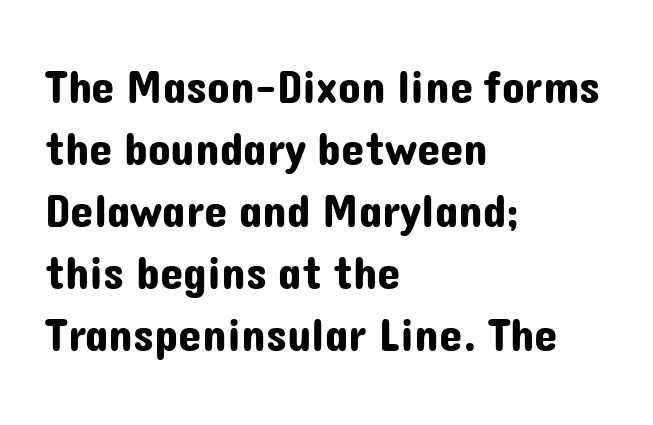
Q: Is the text italic (slanted)? A: No, it is upright.
Q: Is the typeface a serif or a sans-serif typeface? A: Sans-serif.
Q: Is the text underlined? A: No.
Q: How is the paragraph aligned? A: Left-aligned.
Q: Is the spacing between letters normal or unusually wide? A: Normal.
Q: Is the spacing between lines tight, normal or loose? A: Normal.
Q: Width (condensed, normal, or wide)? A: Normal.
Q: Stroke contrast? A: Low.
Q: x-height? A: Medium.
Q: Monospaced? A: No.
